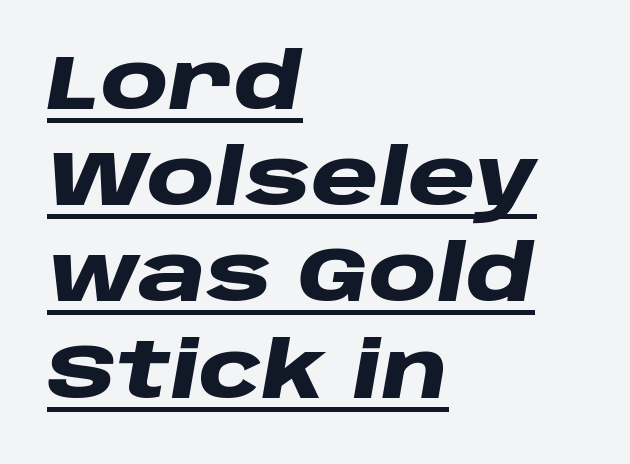
{"italic": "yes", "lean": "right", "slant_degrees": 10, "bold": "yes", "weight": "heavy", "width": "wide", "stroke_contrast": "low", "x_height": "large", "monospaced": "no", "underline": "yes", "align": "left", "line_spacing": "normal", "line_spacing_ratio": 1.25, "letter_spacing": "normal", "letter_spacing_em": 0.0, "glyph_px": 77}
